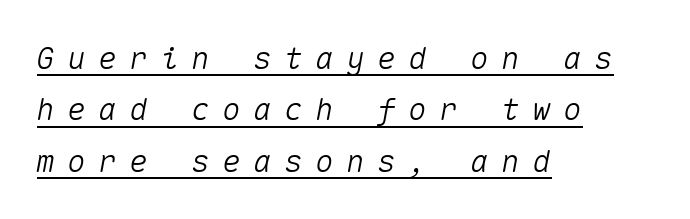
The image shows 31 px text type, italic (leaning right), monospaced; set left-aligned, normal line spacing (1.66x), unusually wide letter spacing (+0.4 em), underlined; medium stroke contrast and a medium x-height.
